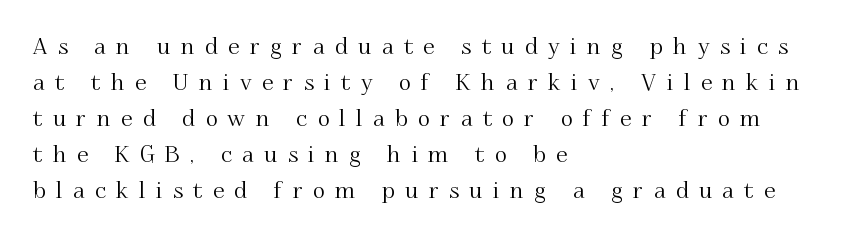
Q: Is the text italic (slanted)? A: No, it is upright.
Q: Is the text underlined? A: No.
Q: How is the paragraph aligned? A: Left-aligned.
Q: Is the spacing between letters normal or unusually wide? A: Unusually wide.
Q: Is the spacing between lines tight, normal or loose? A: Normal.
